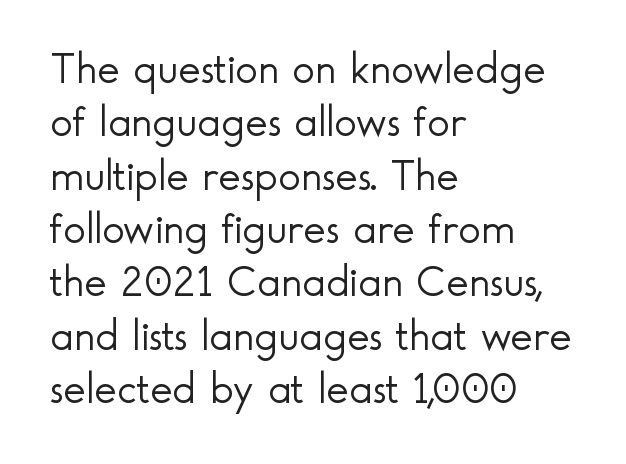
You could not count columns in this text — the font is proportionally spaced. The text block is weighted toward the left margin, trailing off unevenly rightward. Each word holds together tightly as a unit, with standard inter-letter gaps. Weight: in the light-to-regular range.
